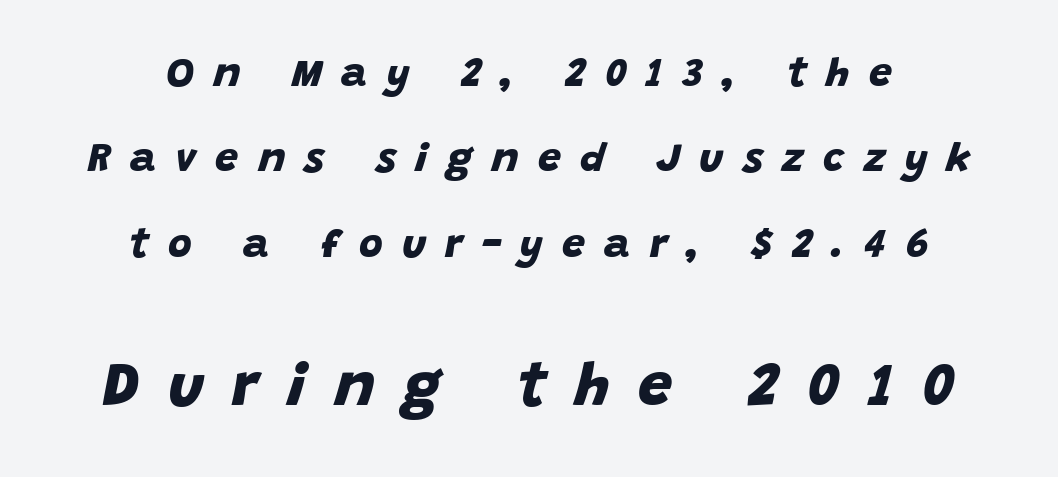
Q: Is the text bold? A: Yes.
Q: Is the typeface a serif or a sans-serif typeface? A: Sans-serif.
Q: Is the text underlined? A: No.
Q: How is the paragraph aligned? A: Centered.
Q: Is the spacing between letters normal or unusually wide? A: Unusually wide.
Q: Is the spacing between lines tight, normal or loose? A: Loose.
Q: Which block of text is set in a larger size, the first (top) or the second (bottom)? A: The second (bottom) one.
Q: Width (condensed, normal, or wide)? A: Normal.
Q: Stroke contrast? A: Low.
Q: x-height? A: Large.
Q: Monospaced? A: No.
